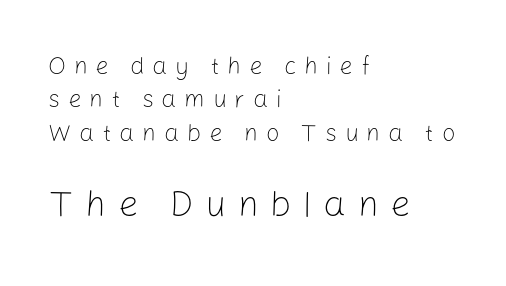
The image shows 36 px light sans-serif type, upright; set left-aligned, normal line spacing (1.39x), unusually wide letter spacing (+0.32 em), not underlined; the second (bottom) block is 1.5x larger; low stroke contrast and a medium x-height.
